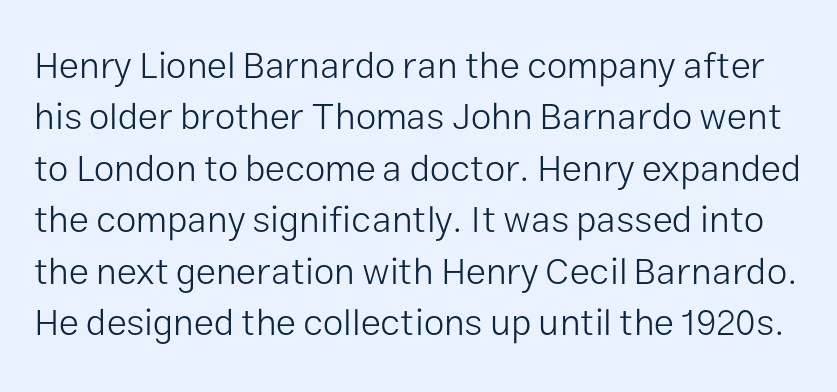
Q: Is the text bold? A: No.
Q: Is the text italic (slanted)? A: No, it is upright.
Q: Is the typeface a serif or a sans-serif typeface? A: Sans-serif.
Q: Is the text underlined? A: No.
Q: Is the spacing between letters normal or unusually wide? A: Normal.
Q: Is the spacing between lines tight, normal or loose? A: Normal.
Q: Width (condensed, normal, or wide)? A: Normal.
Q: Stroke contrast? A: Low.
Q: x-height? A: Medium.
Q: Monospaced? A: No.
